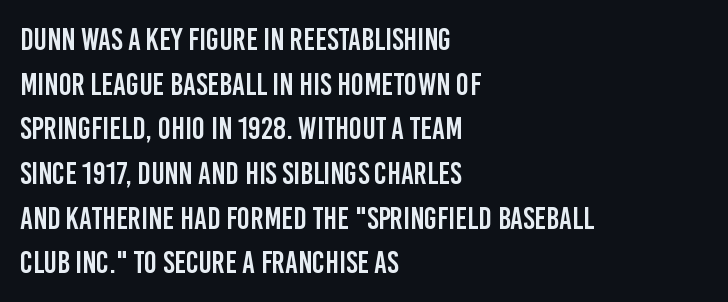
The image shows 31 px condensed sans-serif type, upright; set left-aligned, normal line spacing (1.44x), normal letter spacing, not underlined; low stroke contrast and a large x-height.
